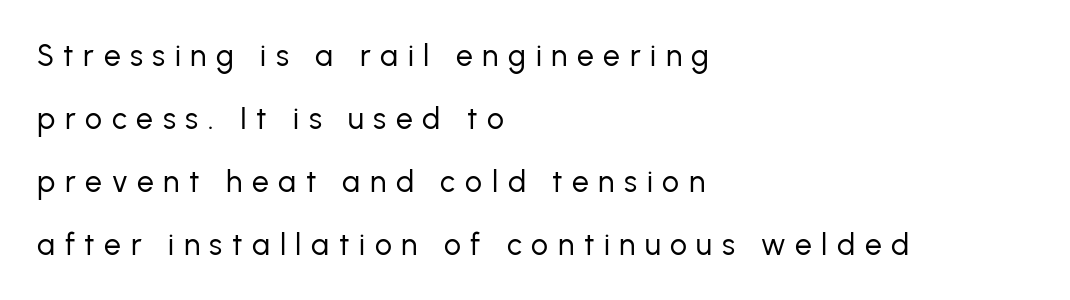
The image shows 30 px regular-weight sans-serif type, upright; set left-aligned, loose line spacing (2.1x), unusually wide letter spacing (+0.32 em), not underlined; low stroke contrast and a medium x-height.
